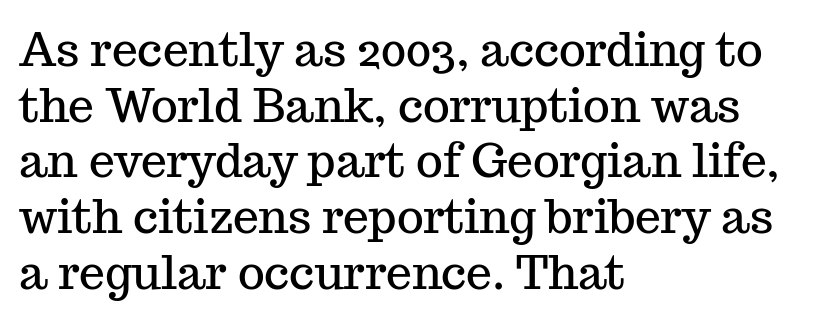
{"serif": "yes", "italic": "no", "width": "normal", "stroke_contrast": "medium", "x_height": "medium", "monospaced": "no", "underline": "no", "align": "left", "line_spacing_ratio": 1.21, "letter_spacing": "normal", "letter_spacing_em": 0.0, "glyph_px": 46}
